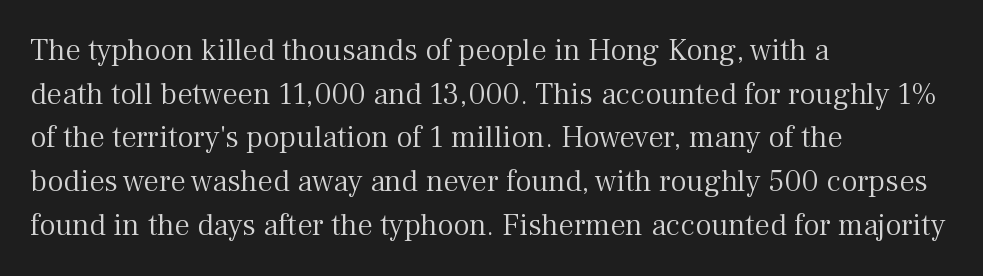
Q: Is the text bold? A: No.
Q: Is the text italic (slanted)? A: No, it is upright.
Q: Is the typeface a serif or a sans-serif typeface? A: Serif.
Q: Is the text underlined? A: No.
Q: How is the paragraph aligned? A: Left-aligned.
Q: Is the spacing between letters normal or unusually wide? A: Normal.
Q: Is the spacing between lines tight, normal or loose? A: Normal.
Q: Width (condensed, normal, or wide)? A: Normal.
Q: Stroke contrast? A: Medium.
Q: x-height? A: Medium.
Q: Monospaced? A: No.
